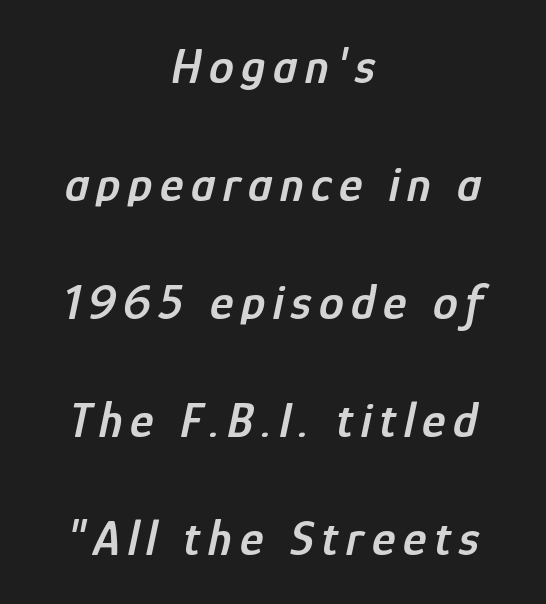
The lines in this sample share a center point and differ in where they start and stop. You could not count columns in this text — the font is proportionally spaced. Summary of weight: moderately heavy, a semibold. Does the lettering tilt? It does — this is italic. The space between consecutive lines is lavish.
